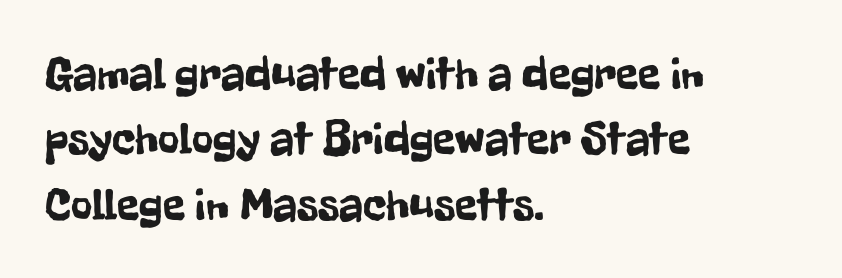
{"serif": "no", "italic": "no", "width": "condensed", "stroke_contrast": "low", "x_height": "medium", "monospaced": "no", "underline": "no", "align": "left", "line_spacing": "normal", "line_spacing_ratio": 1.42, "letter_spacing": "normal", "letter_spacing_em": 0.0, "glyph_px": 46}
